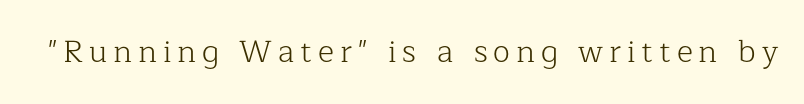
{"serif": "yes", "italic": "no", "bold": "no", "weight": "light", "width": "normal", "stroke_contrast": "low", "x_height": "medium", "monospaced": "no", "underline": "no", "glyph_px": 31}
